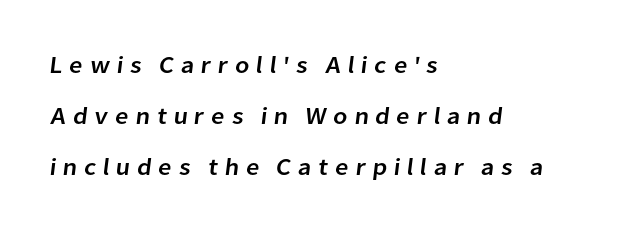
Q: Is the text underlined? A: No.
Q: How is the paragraph aligned? A: Left-aligned.
Q: Is the spacing between letters normal or unusually wide? A: Unusually wide.
Q: Is the spacing between lines tight, normal or loose? A: Loose.
